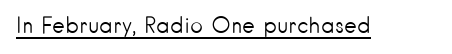
The image shows 22 px text type, upright; set normal letter spacing, underlined.
